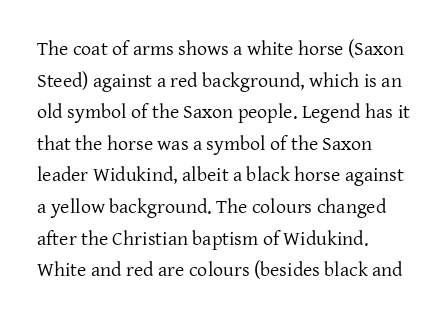
Q: Is the text bold? A: No.
Q: Is the text italic (slanted)? A: No, it is upright.
Q: Is the text underlined? A: No.
Q: How is the paragraph aligned? A: Left-aligned.
Q: Is the spacing between letters normal or unusually wide? A: Normal.
Q: Is the spacing between lines tight, normal or loose? A: Normal.
